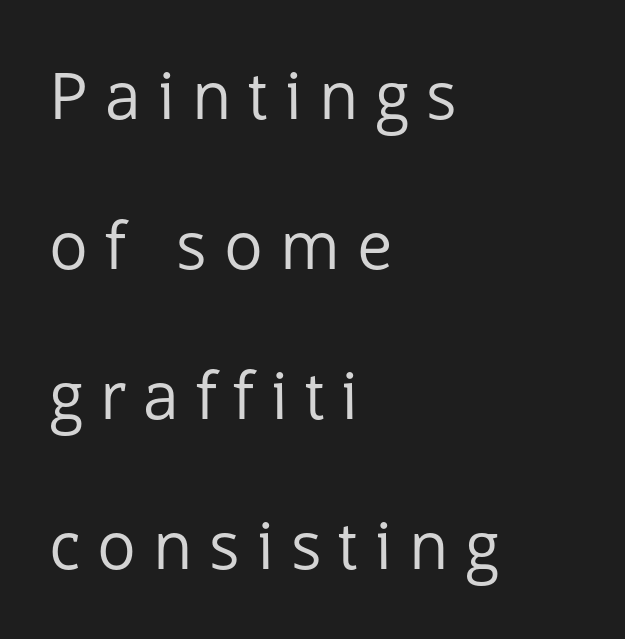
On a weight scale, this lands at 450 or below. The passage shown is typed in a proportional face where columns would drift. The letterforms stand isolated, each surrounded by extra space. Nope, no serifs anywhere on these letters. Just letters on the line, the space beneath them empty. Unlike italic type, these characters show no tilt at all.
